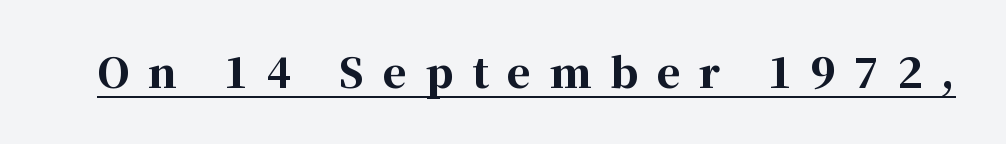
The image shows 41 px bold serif type, upright; set unusually wide letter spacing (+0.45 em), underlined; high stroke contrast and a medium x-height.
